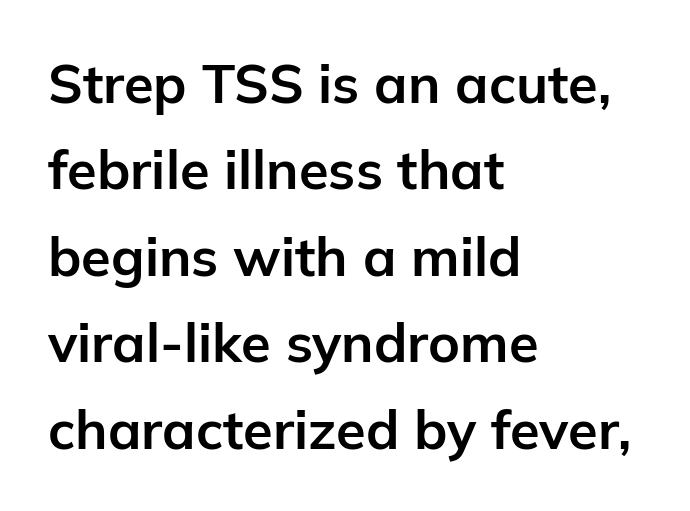
The image shows 54 px bold sans-serif type, upright; set left-aligned, normal line spacing (1.6x), normal letter spacing, not underlined; low stroke contrast and a medium x-height.
